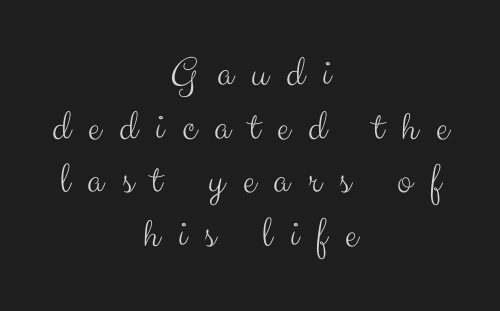
The image shows 44 px light sans-serif type; set centered, line spacing 1.22x, unusually wide letter spacing (+0.42 em), not underlined; medium stroke contrast and a small x-height.
